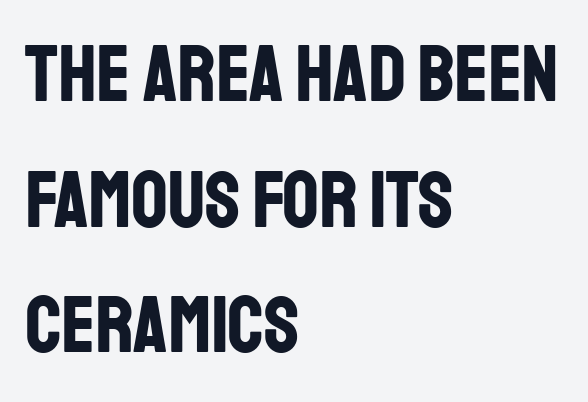
Q: Is the text bold? A: Yes.
Q: Is the text italic (slanted)? A: No, it is upright.
Q: Is the typeface a serif or a sans-serif typeface? A: Sans-serif.
Q: Is the text underlined? A: No.
Q: How is the paragraph aligned? A: Left-aligned.
Q: Is the spacing between letters normal or unusually wide? A: Normal.
Q: Is the spacing between lines tight, normal or loose? A: Normal.
Q: Width (condensed, normal, or wide)? A: Condensed.
Q: Stroke contrast? A: Low.
Q: x-height? A: Large.
Q: Monospaced? A: No.
